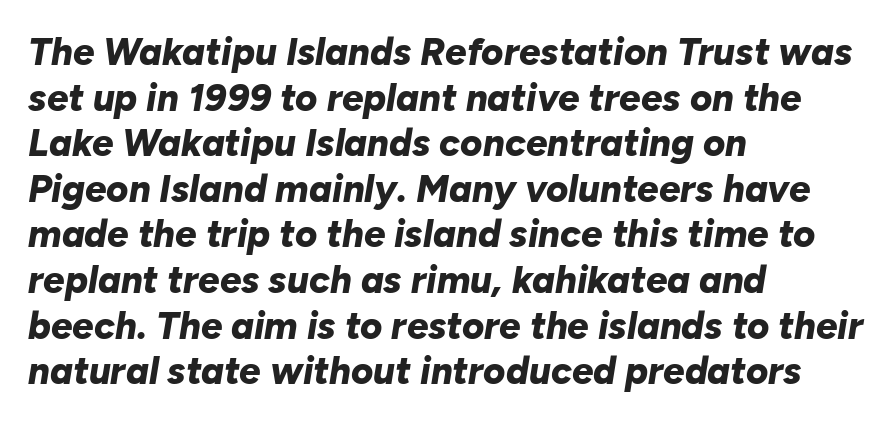
The image shows 38 px bold type, italic (leaning right); set left-aligned, line spacing 1.2x, normal letter spacing, not underlined; low stroke contrast and a medium x-height.
